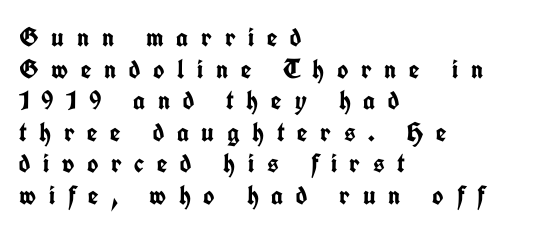
Q: Is the text bold? A: Yes.
Q: Is the text italic (slanted)? A: No, it is upright.
Q: Is the text underlined? A: No.
Q: How is the paragraph aligned? A: Left-aligned.
Q: Is the spacing between letters normal or unusually wide? A: Unusually wide.
